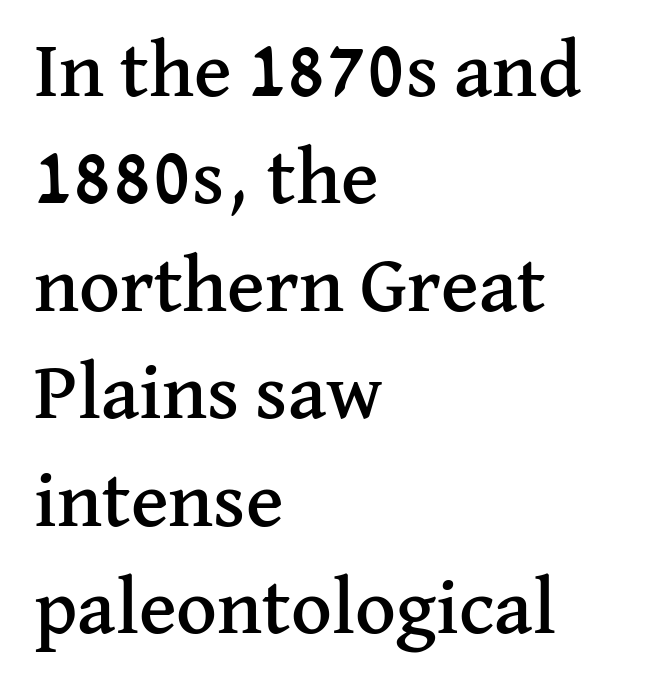
The image shows 79 px serif type, upright; set left-aligned, normal line spacing (1.36x), normal letter spacing, not underlined; medium stroke contrast and a medium x-height.
